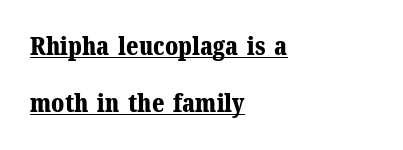
Vertical spacing — loose. You'd pick this weight for a headline — it's a proper bold. The lettering is marked with a stroke running underneath it. The text block is weighted toward the left margin, trailing off unevenly rightward. The face used here is rendered with its standard letterfit.
